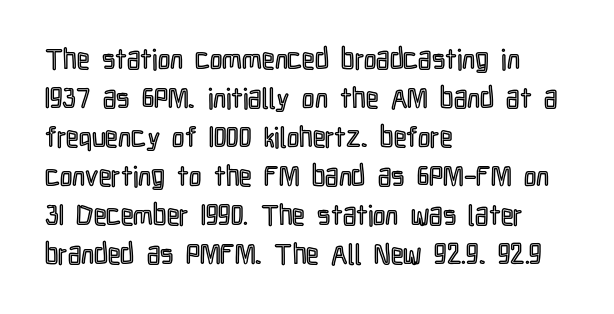
Q: Is the text italic (slanted)? A: No, it is upright.
Q: Is the text underlined? A: No.
Q: How is the paragraph aligned? A: Left-aligned.
Q: Is the spacing between letters normal or unusually wide? A: Normal.
Q: Is the spacing between lines tight, normal or loose? A: Normal.
Q: Width (condensed, normal, or wide)? A: Condensed.
Q: x-height? A: Medium.
Q: Monospaced? A: No.
